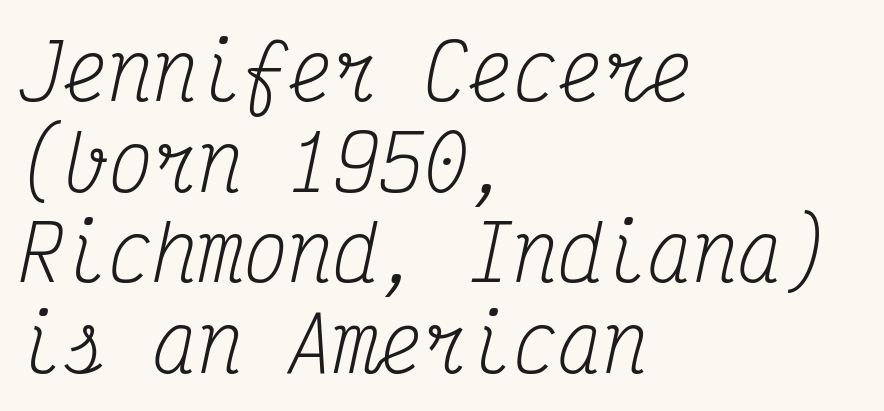
The image shows 75 px regular-weight, condensed serif type, italic (leaning right), monospaced; set left-aligned, line spacing 1.21x, normal letter spacing, not underlined; medium stroke contrast and a medium x-height.
